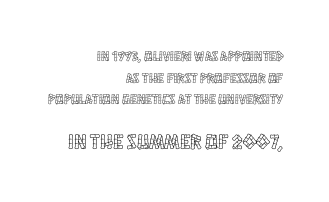
Q: Is the text italic (slanted)? A: No, it is upright.
Q: Is the text underlined? A: No.
Q: How is the paragraph aligned? A: Right-aligned.
Q: Is the spacing between letters normal or unusually wide? A: Normal.
Q: Is the spacing between lines tight, normal or loose? A: Normal.
Q: Which block of text is set in a larger size, the first (top) or the second (bottom)? A: The second (bottom) one.
